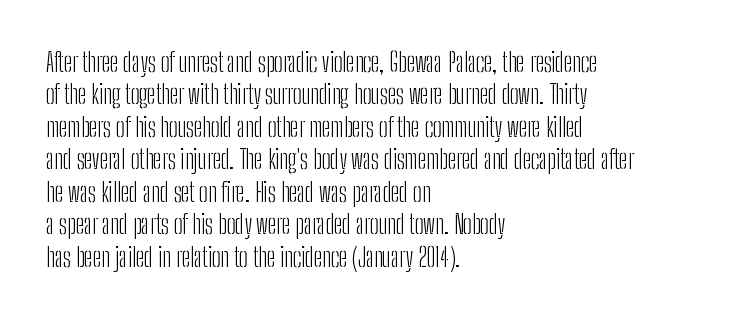
The image shows 26 px text type, upright; set left-aligned, normal line spacing (1.25x), normal letter spacing, not underlined.
